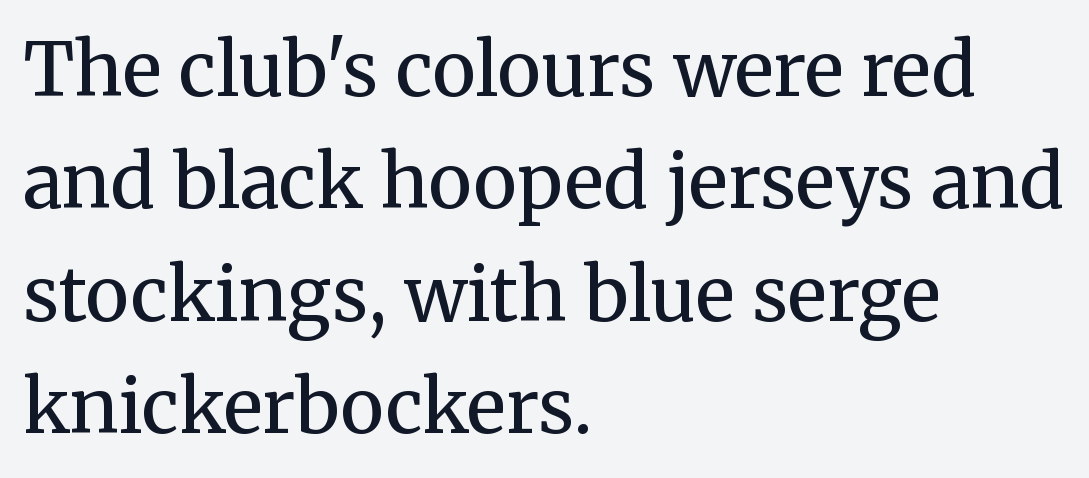
The image shows 74 px regular-weight serif type, upright; set left-aligned, normal line spacing (1.52x), normal letter spacing, not underlined; medium stroke contrast and a medium x-height.
